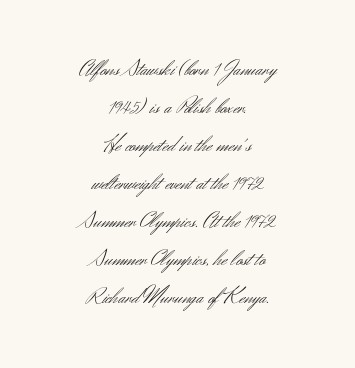
The image shows 23 px text type; set centered, normal line spacing (1.65x), normal letter spacing, not underlined.
